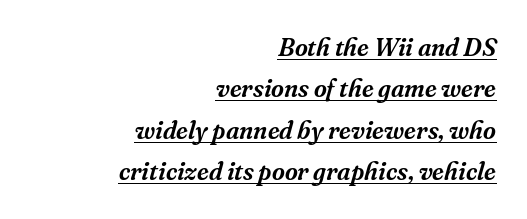
Q: Is the text italic (slanted)? A: Yes, it leans right by about 16 degrees.
Q: Is the text underlined? A: Yes.
Q: How is the paragraph aligned? A: Right-aligned.
Q: Is the spacing between letters normal or unusually wide? A: Normal.
Q: Is the spacing between lines tight, normal or loose? A: Normal.
